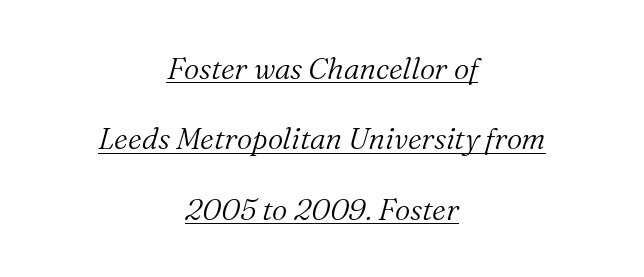
What kind of face is this? One with serifs. Every word sits above its own underline. Weight class: somewhere from thin through regular. Do the characters align in a grid? No, the font is proportional. These lines were composed using italics. Letter spacing: default.
